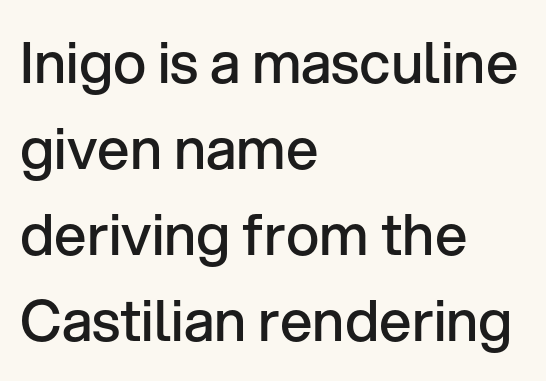
{"serif": "no", "italic": "no", "bold": "semi", "weight": "semibold", "width": "normal", "stroke_contrast": "low", "x_height": "medium", "monospaced": "no", "underline": "no", "align": "left", "line_spacing": "normal", "line_spacing_ratio": 1.51, "letter_spacing": "normal", "letter_spacing_em": 0.0, "glyph_px": 57}
